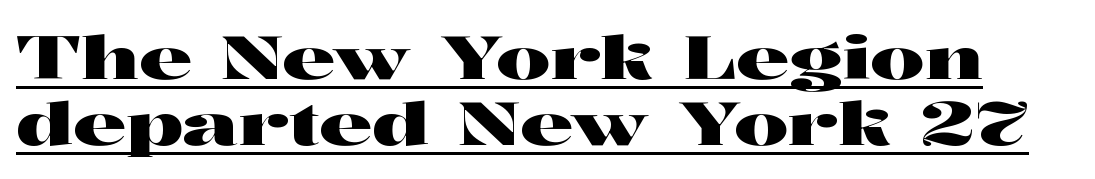
{"serif": "yes", "italic": "no", "width": "wide", "stroke_contrast": "high", "x_height": "medium", "monospaced": "no", "underline": "yes", "line_spacing": "tight", "line_spacing_ratio": 1.1, "letter_spacing": "normal", "letter_spacing_em": 0.0, "glyph_px": 60}
